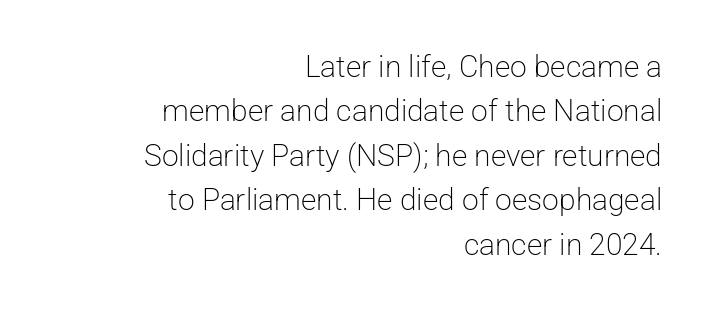
{"serif": "no", "italic": "no", "bold": "no", "weight": "light", "width": "normal", "stroke_contrast": "low", "x_height": "medium", "monospaced": "no", "underline": "no", "align": "right", "line_spacing": "normal", "line_spacing_ratio": 1.48, "letter_spacing": "normal", "letter_spacing_em": 0.0, "glyph_px": 30}
